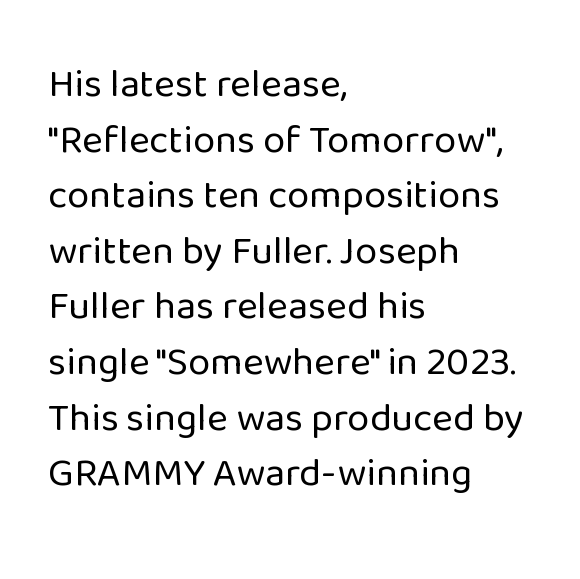
{"serif": "no", "italic": "no", "bold": "no", "weight": "regular", "width": "normal", "stroke_contrast": "low", "x_height": "medium", "monospaced": "no", "underline": "no", "align": "left", "line_spacing": "normal", "line_spacing_ratio": 1.39, "letter_spacing": "normal", "letter_spacing_em": 0.0, "glyph_px": 40}
